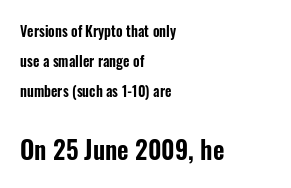
Line starts are locked; line ends wander. The vertical gap from one line to the next is large. Style check: upright. The letters in the lower block stand taller than those in the block above. Spacing between characters is what you'd get straight out of the box. This rendering features lettering with no underline.
